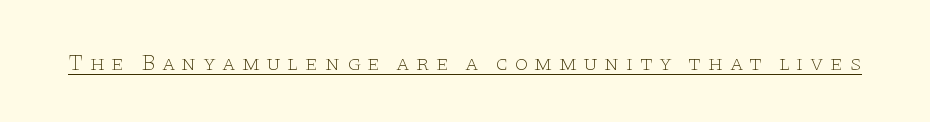
Q: Is the text bold? A: No.
Q: Is the text italic (slanted)? A: No, it is upright.
Q: Is the text underlined? A: Yes.
Q: Is the spacing between letters normal or unusually wide? A: Unusually wide.
